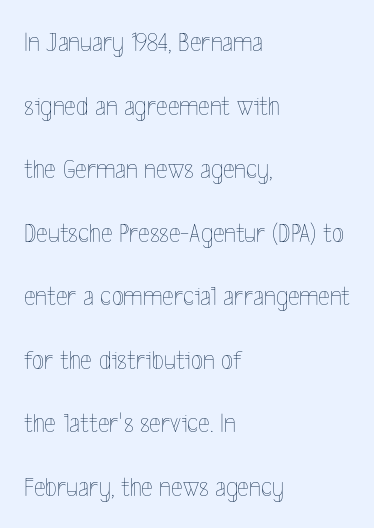
Q: Is the text bold? A: No.
Q: Is the text italic (slanted)? A: No, it is upright.
Q: Is the text underlined? A: No.
Q: How is the paragraph aligned? A: Left-aligned.
Q: Is the spacing between letters normal or unusually wide? A: Normal.
Q: Is the spacing between lines tight, normal or loose? A: Loose.
Q: Width (condensed, normal, or wide)? A: Condensed.
Q: x-height? A: Medium.
Q: Monospaced? A: No.
